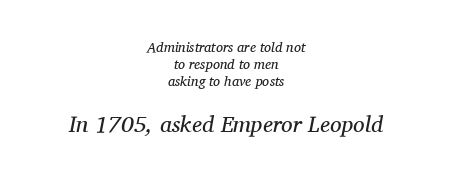
The image shows 23 px text type, italic (leaning right); set centered, line spacing 1.21x, normal letter spacing, not underlined; the second (bottom) block is 1.64x larger.
